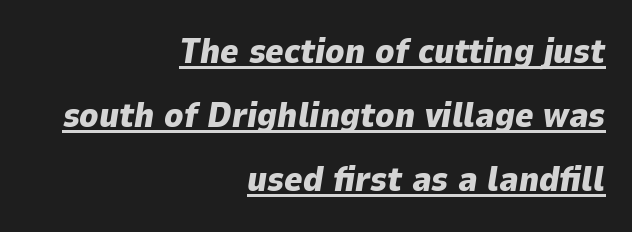
Spacing between characters is what you'd get straight out of the box. Visually the block forms a straight wall on the right and a jagged coastline on the left. Glance below the letters and you will spot a drawn line. The rendering uses natural spacing where letterforms have individual widths. A dark, heavy texture on the line: the type is bold. Compared with ordinary roman type, these characters are visibly tilted.
